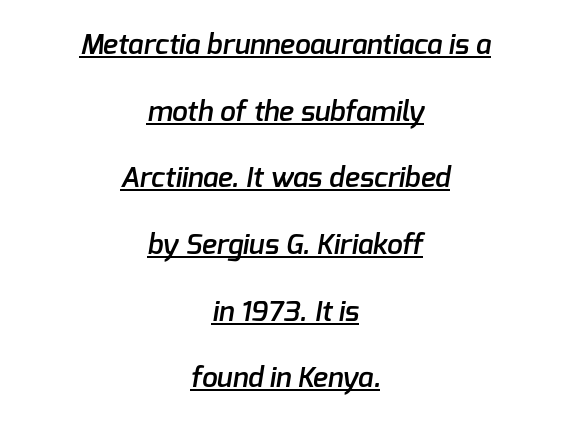
Q: Is the text bold? A: Semi-bold.
Q: Is the typeface a serif or a sans-serif typeface? A: Sans-serif.
Q: Is the text underlined? A: Yes.
Q: How is the paragraph aligned? A: Centered.
Q: Is the spacing between letters normal or unusually wide? A: Normal.
Q: Is the spacing between lines tight, normal or loose? A: Loose.
Q: Width (condensed, normal, or wide)? A: Normal.
Q: Stroke contrast? A: Low.
Q: x-height? A: Medium.
Q: Monospaced? A: No.
